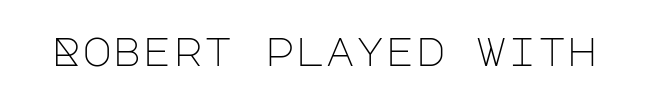
The image shows 41 px light sans-serif type, upright; set normal letter spacing, not underlined; low stroke contrast and a large x-height.
